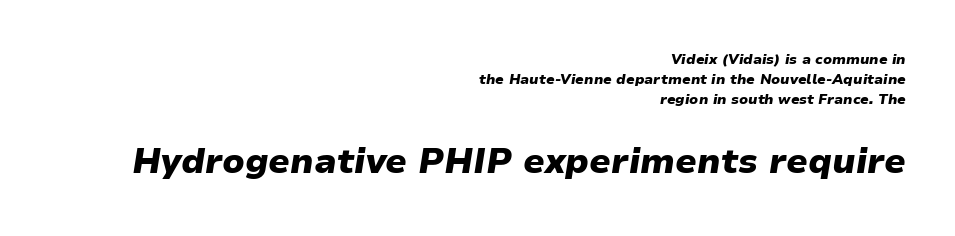
The image shows 35 px heavy type, italic (leaning right); set right-aligned, normal line spacing (1.43x), normal letter spacing, not underlined; the second (bottom) block is 2.5x larger; low stroke contrast and a medium x-height.
